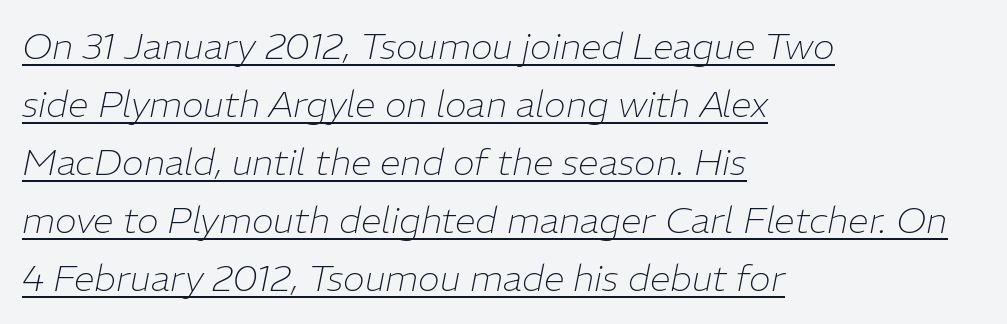
{"italic": "yes", "lean": "right", "slant_degrees": 11, "bold": "no", "weight": "thin", "width": "normal", "stroke_contrast": "low", "x_height": "medium", "monospaced": "no", "underline": "yes", "align": "left", "line_spacing": "normal", "line_spacing_ratio": 1.57, "letter_spacing": "normal", "letter_spacing_em": 0.0, "glyph_px": 37}
